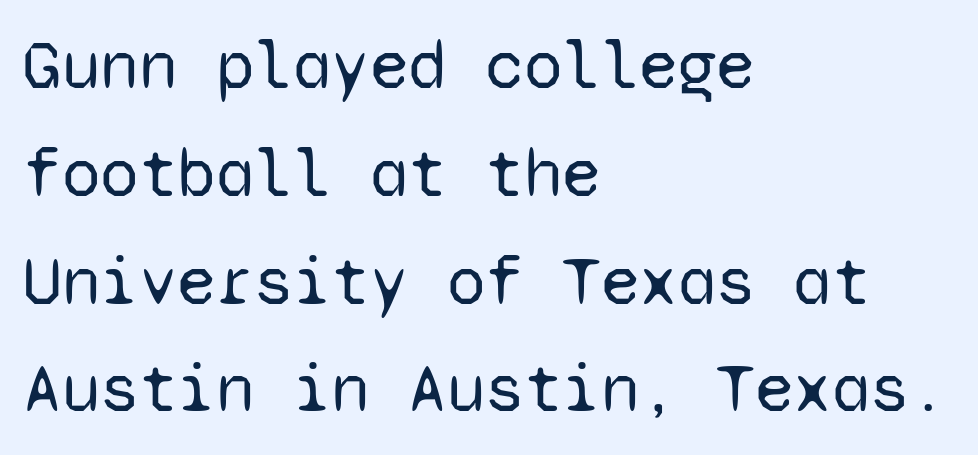
{"serif": "no", "italic": "no", "bold": "no", "weight": "regular", "width": "normal", "stroke_contrast": "low", "x_height": "medium", "monospaced": "yes", "underline": "no", "align": "left", "line_spacing": "normal", "line_spacing_ratio": 1.54, "letter_spacing": "normal", "letter_spacing_em": 0.0, "glyph_px": 70}
